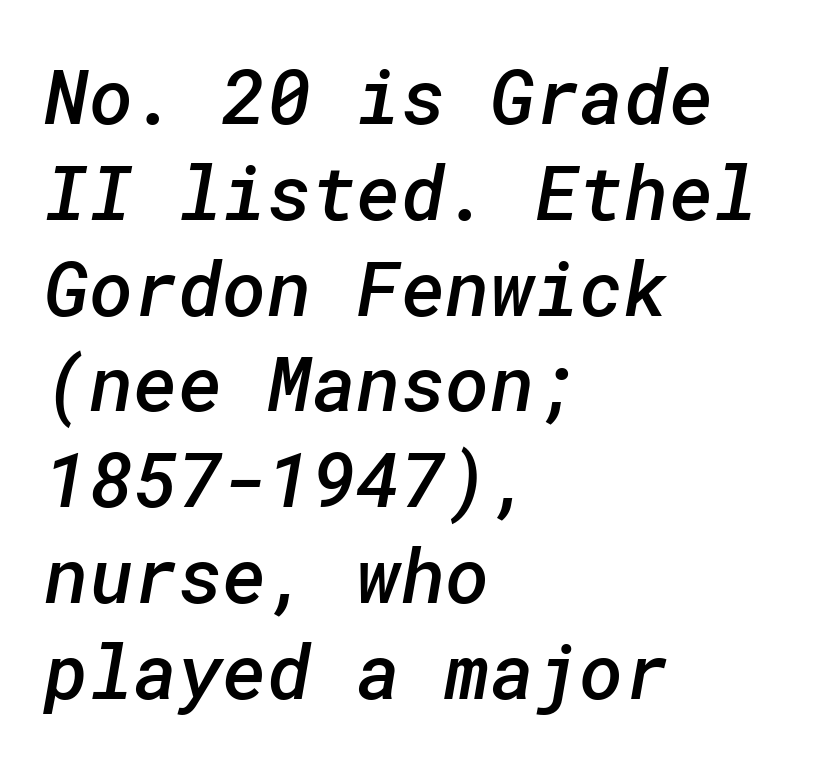
{"serif": "no", "bold": "semi", "weight": "semibold", "width": "normal", "stroke_contrast": "low", "x_height": "medium", "underline": "no", "align": "left", "line_spacing": "normal", "line_spacing_ratio": 1.26, "letter_spacing": "normal", "letter_spacing_em": 0.0, "glyph_px": 76}
